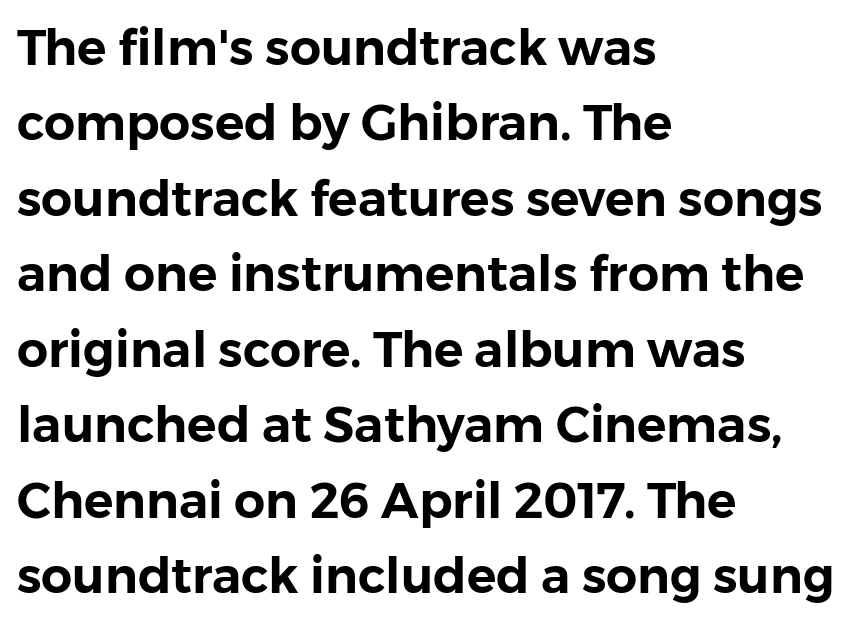
Q: Is the text italic (slanted)? A: No, it is upright.
Q: Is the typeface a serif or a sans-serif typeface? A: Sans-serif.
Q: Is the text underlined? A: No.
Q: How is the paragraph aligned? A: Left-aligned.
Q: Is the spacing between letters normal or unusually wide? A: Normal.
Q: Is the spacing between lines tight, normal or loose? A: Normal.
Q: Width (condensed, normal, or wide)? A: Normal.
Q: Stroke contrast? A: Low.
Q: x-height? A: Medium.
Q: Monospaced? A: No.
